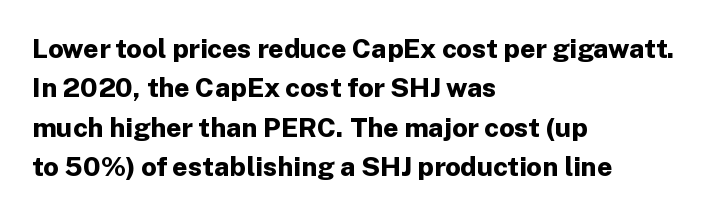
Q: Is the text bold? A: Yes.
Q: Is the text italic (slanted)? A: No, it is upright.
Q: Is the text underlined? A: No.
Q: How is the paragraph aligned? A: Left-aligned.
Q: Is the spacing between letters normal or unusually wide? A: Normal.
Q: Is the spacing between lines tight, normal or loose? A: Normal.
